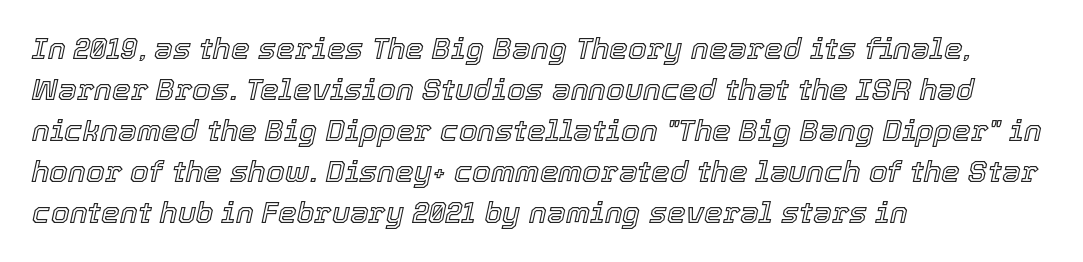
Designer's note — italics engaged. The area under the type is left untouched. These lines keep a tight, regular rhythm from letter to letter. This rendering uses left alignment, leaving the right contour irregular. Looks like regular typesetting: each glyph gets only the width it needs.
